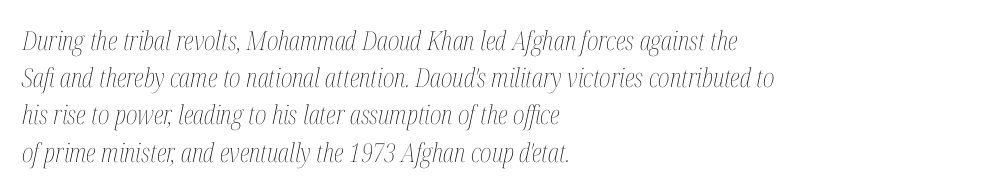
Stems and bowls with no extra thickness — not bold. Check the space under the baseline: it is left empty. Characters are canted at an angle relative to the baseline's perpendicular. Students, observe: this is what conventionally led text looks like. The rendering keeps characters at their native spacing. The passage is arranged the way most books set body copy — flush left.
